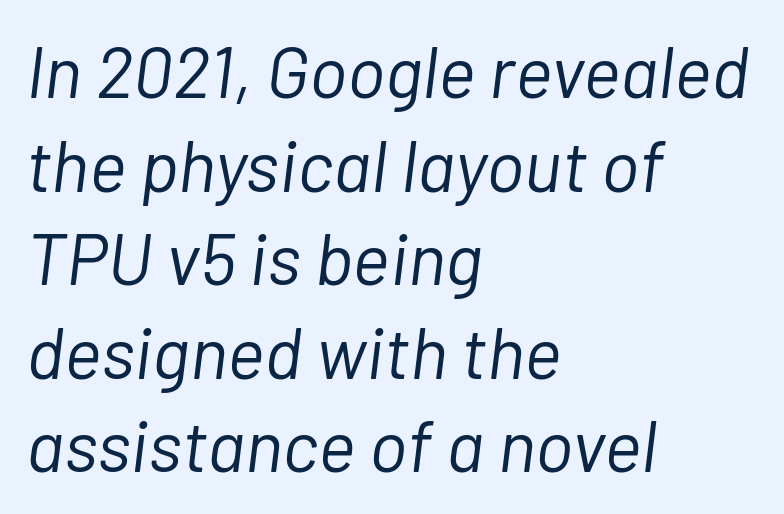
Each word holds together tightly as a unit, with standard inter-letter gaps. Alignment: flush left. Letters rest on an invisible, unmarked baseline. A typesetter would call this proportional, since set widths differ per character. In terms of posture, this sample is oblique.
